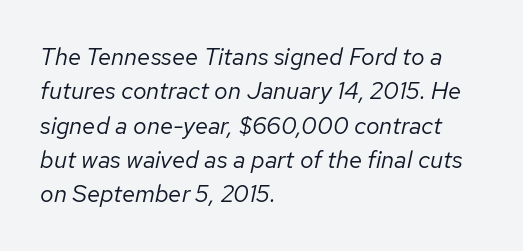
Q: Is the text bold? A: No.
Q: Is the text italic (slanted)? A: Yes, it leans right by about 12 degrees.
Q: Is the text underlined? A: No.
Q: How is the paragraph aligned? A: Left-aligned.
Q: Is the spacing between letters normal or unusually wide? A: Normal.
Q: Is the spacing between lines tight, normal or loose? A: Normal.
